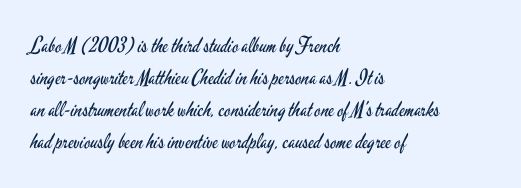
The image shows 21 px text type; set left-aligned, normal line spacing (1.53x), normal letter spacing, not underlined.
